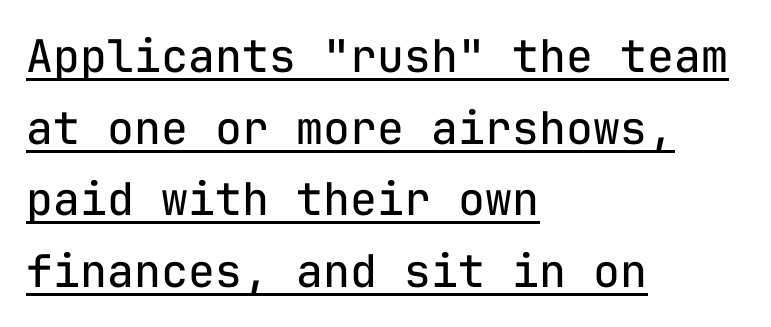
Q: Is the text bold? A: No.
Q: Is the text italic (slanted)? A: No, it is upright.
Q: Is the typeface a serif or a sans-serif typeface? A: Sans-serif.
Q: Is the text underlined? A: Yes.
Q: How is the paragraph aligned? A: Left-aligned.
Q: Is the spacing between letters normal or unusually wide? A: Normal.
Q: Is the spacing between lines tight, normal or loose? A: Normal.
Q: Width (condensed, normal, or wide)? A: Normal.
Q: Stroke contrast? A: Low.
Q: x-height? A: Medium.
Q: Monospaced? A: Yes.
